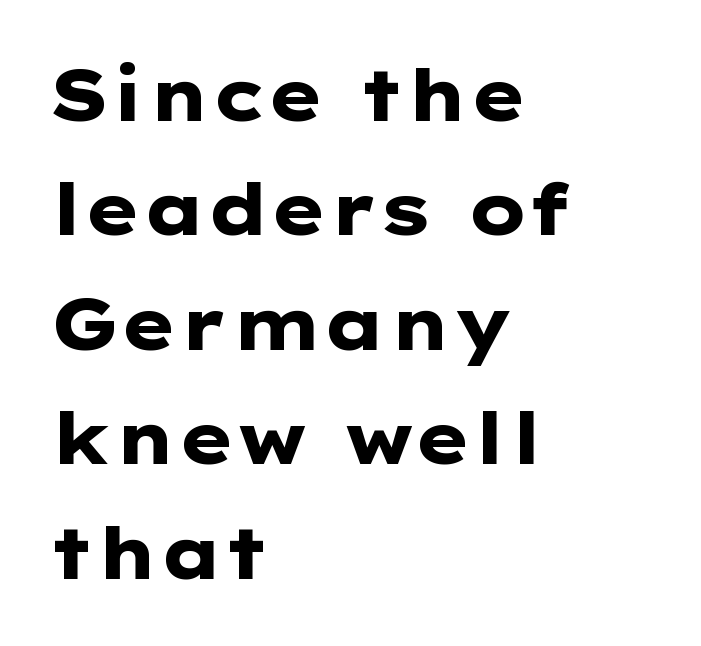
Q: Is the text bold? A: Yes.
Q: Is the text italic (slanted)? A: No, it is upright.
Q: Is the typeface a serif or a sans-serif typeface? A: Sans-serif.
Q: Is the text underlined? A: No.
Q: How is the paragraph aligned? A: Left-aligned.
Q: Is the spacing between letters normal or unusually wide? A: Normal.
Q: Is the spacing between lines tight, normal or loose? A: Normal.
Q: Width (condensed, normal, or wide)? A: Wide.
Q: Stroke contrast? A: Low.
Q: x-height? A: Medium.
Q: Monospaced? A: No.
